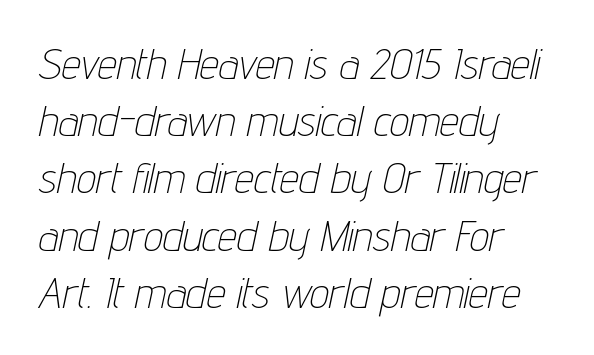
Q: Is the text bold? A: No.
Q: Is the text italic (slanted)? A: Yes, it leans right by about 12 degrees.
Q: Is the text underlined? A: No.
Q: How is the paragraph aligned? A: Left-aligned.
Q: Is the spacing between letters normal or unusually wide? A: Normal.
Q: Is the spacing between lines tight, normal or loose? A: Normal.
Q: Width (condensed, normal, or wide)? A: Condensed.
Q: Stroke contrast? A: Low.
Q: x-height? A: Medium.
Q: Monospaced? A: No.
